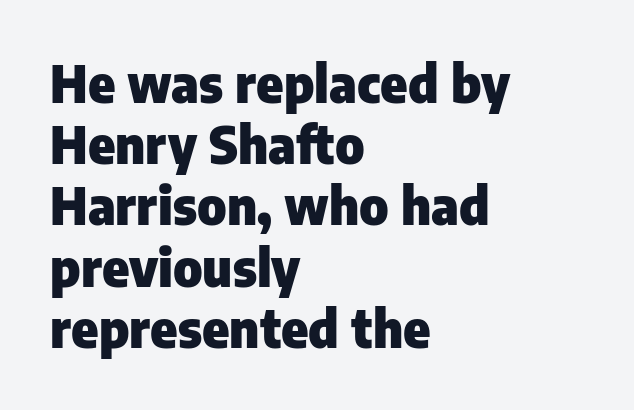
Every row of glyphs begins at an identical x-position on the left. Quick note: not italic, upright. Anything drawn beneath the words? Only blank space. A typesetter would call this proportional, since set widths differ per character.
